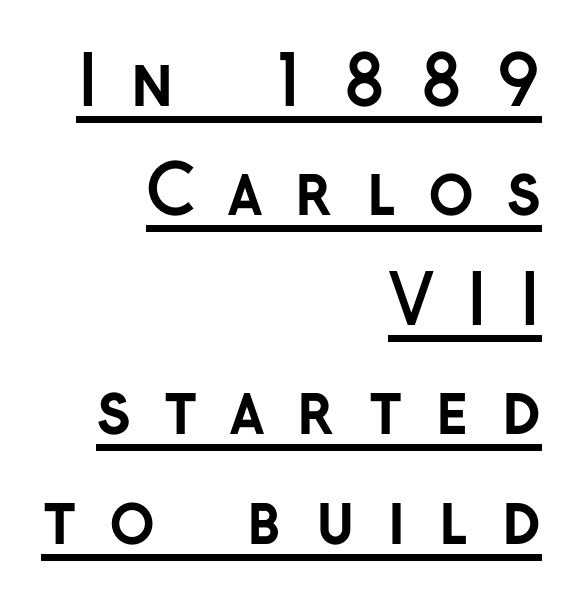
{"serif": "no", "italic": "no", "bold": "yes", "weight": "semibold", "width": "normal", "stroke_contrast": "low", "x_height": "medium", "monospaced": "no", "underline": "yes", "align": "right", "line_spacing": "normal", "line_spacing_ratio": 1.61, "letter_spacing": "wide", "letter_spacing_em": 0.47, "glyph_px": 68}
